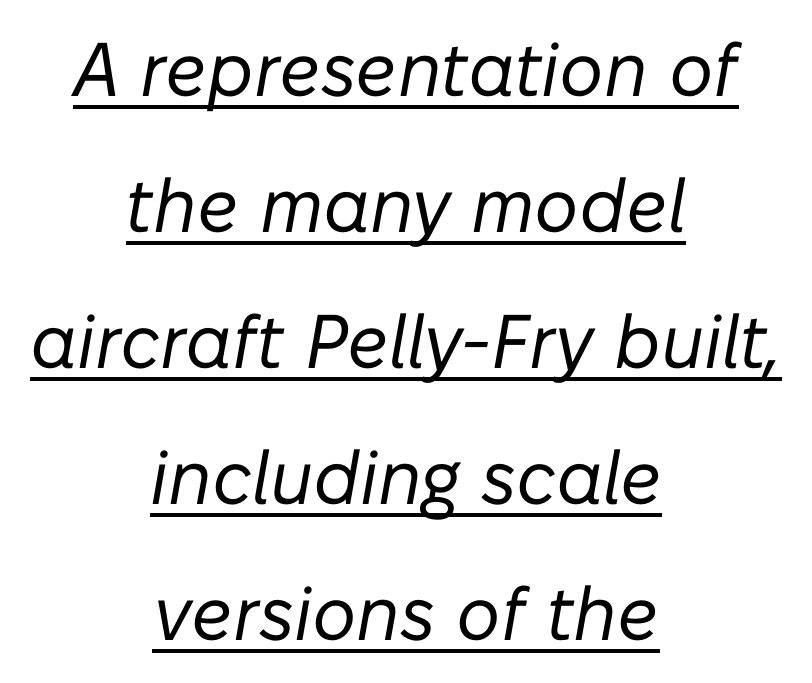
The line texture is even and compact thanks to regular tracking. Every row of glyphs is offset so its center matches the block's center. The rendering uses natural spacing where letterforms have individual widths. Glance below the letters and you will spot a drawn line. Compared with ordinary roman type, these characters are visibly tilted. The cut favours lightness, reaching ordinary text weight at its darkest.
